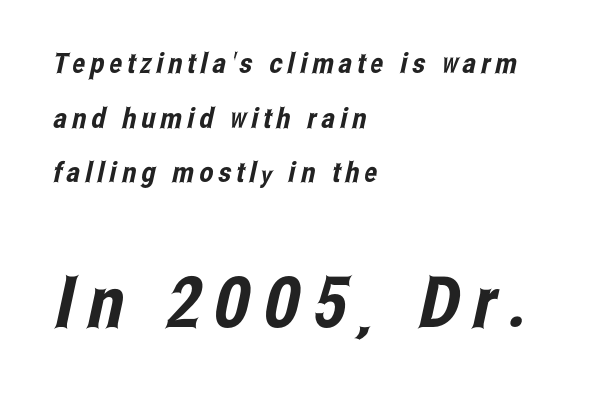
This sample has the flowing, uneven cadence of proportional lettering. Line beginnings align vertically; line endings do not. Unlike a traditional serif, this face leaves its strokes unadorned. Is the lower block the larger one? Yes — the lower block carries the bigger type.
